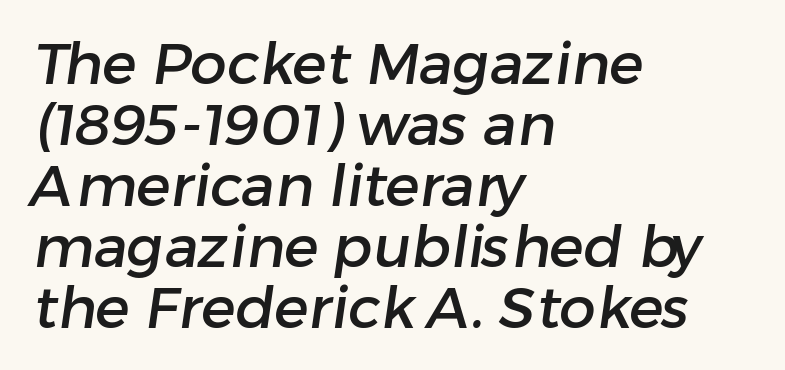
{"serif": "no", "width": "normal", "stroke_contrast": "low", "x_height": "medium", "monospaced": "no", "underline": "no", "align": "left", "line_spacing": "tight", "line_spacing_ratio": 1.05, "letter_spacing": "normal", "letter_spacing_em": 0.0, "glyph_px": 58}
